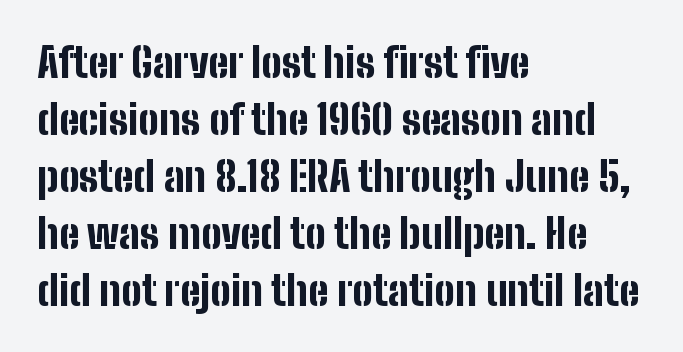
{"serif": "no", "italic": "no", "bold": "yes", "weight": "bold", "width": "condensed", "stroke_contrast": "low", "x_height": "medium", "monospaced": "no", "underline": "no", "align": "left", "line_spacing": "normal", "line_spacing_ratio": 1.39, "letter_spacing": "normal", "letter_spacing_em": 0.0, "glyph_px": 41}
